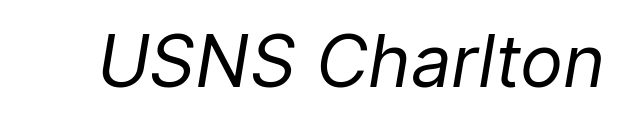
{"italic": "yes", "lean": "right", "slant_degrees": 9, "bold": "no", "weight": "regular", "width": "normal", "stroke_contrast": "low", "x_height": "medium", "monospaced": "no", "underline": "no", "letter_spacing": "normal", "letter_spacing_em": 0.0, "glyph_px": 72}
